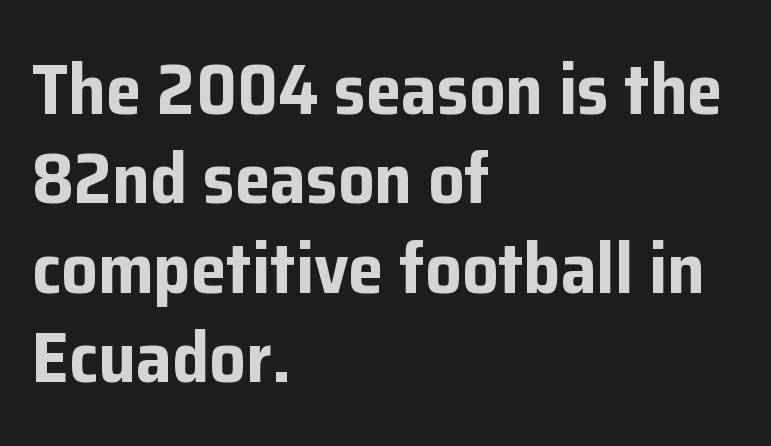
Q: Is the text bold? A: Yes.
Q: Is the text italic (slanted)? A: No, it is upright.
Q: Is the typeface a serif or a sans-serif typeface? A: Sans-serif.
Q: Is the text underlined? A: No.
Q: How is the paragraph aligned? A: Left-aligned.
Q: Is the spacing between letters normal or unusually wide? A: Normal.
Q: Width (condensed, normal, or wide)? A: Normal.
Q: Stroke contrast? A: Low.
Q: x-height? A: Medium.
Q: Monospaced? A: No.
